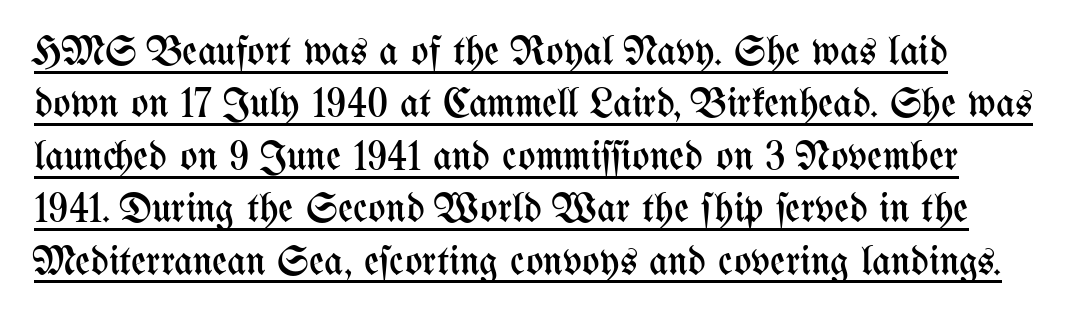
The passage shown stacks its lines at a standard gap. Between one letter and the next there's only the usual sliver of space. The rendering uses the underline text-decoration. The font's upright variant was chosen for this text.
